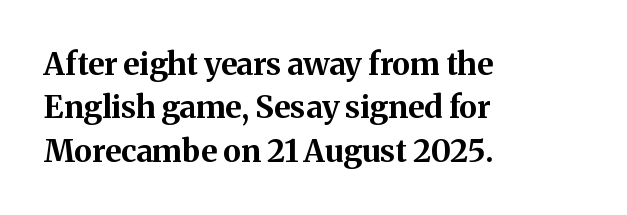
The image shows 31 px bold serif type, upright; set left-aligned, normal line spacing (1.4x), normal letter spacing, not underlined; medium stroke contrast and a medium x-height.
